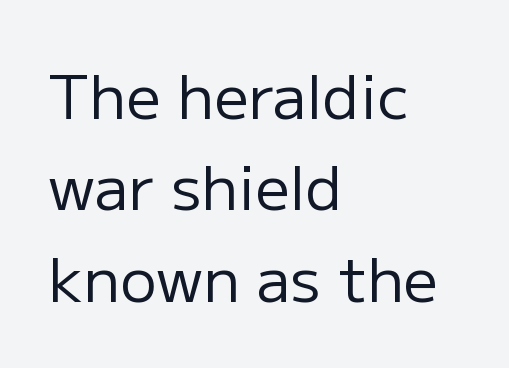
A typesetter would mark this as roman, not italic. These lines keep a tight, regular rhythm from letter to letter. The cut favours lightness, reaching ordinary text weight at its darkest. The glyphs in this specimen are sans serif. The rows are spaced the way most documents space them.
